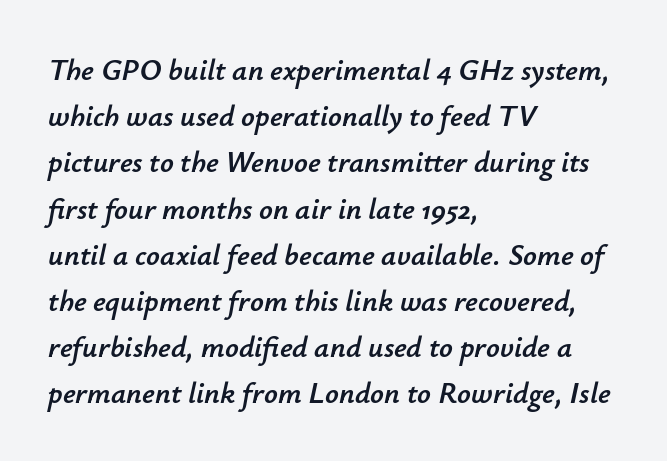
{"italic": "yes", "lean": "right", "slant_degrees": 12, "width": "normal", "stroke_contrast": "low", "x_height": "small", "monospaced": "no", "underline": "no", "align": "left", "line_spacing": "normal", "line_spacing_ratio": 1.54, "letter_spacing": "normal", "letter_spacing_em": 0.0, "glyph_px": 30}
